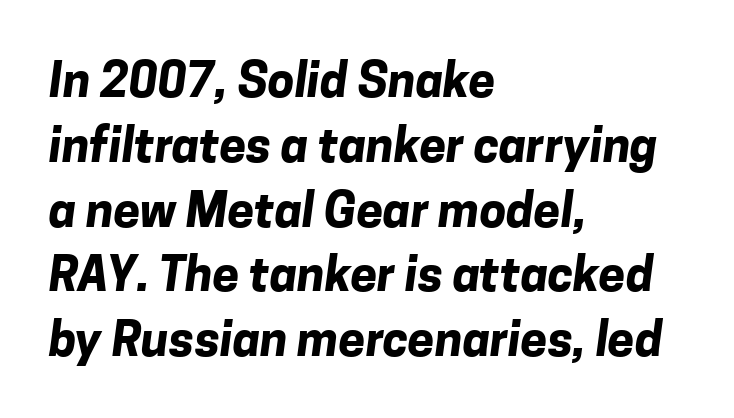
{"serif": "no", "bold": "yes", "weight": "bold", "width": "normal", "stroke_contrast": "low", "x_height": "medium", "monospaced": "no", "underline": "no", "align": "left", "line_spacing": "normal", "line_spacing_ratio": 1.35, "letter_spacing": "normal", "letter_spacing_em": 0.0, "glyph_px": 48}
